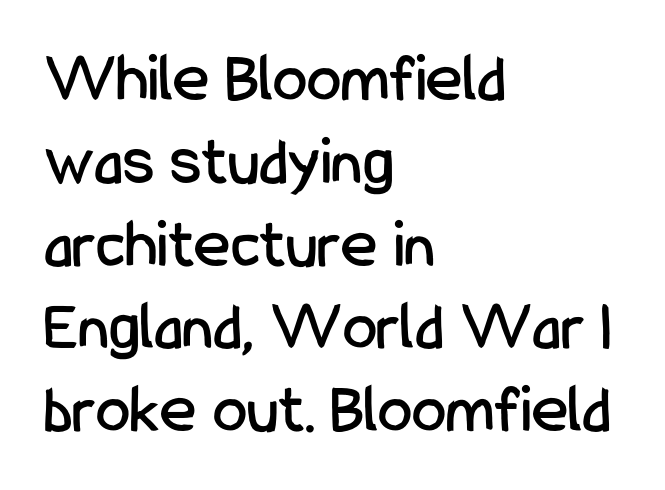
The image shows 69 px condensed sans-serif type, upright; set left-aligned, line spacing 1.2x, normal letter spacing, not underlined; low stroke contrast and a medium x-height.
